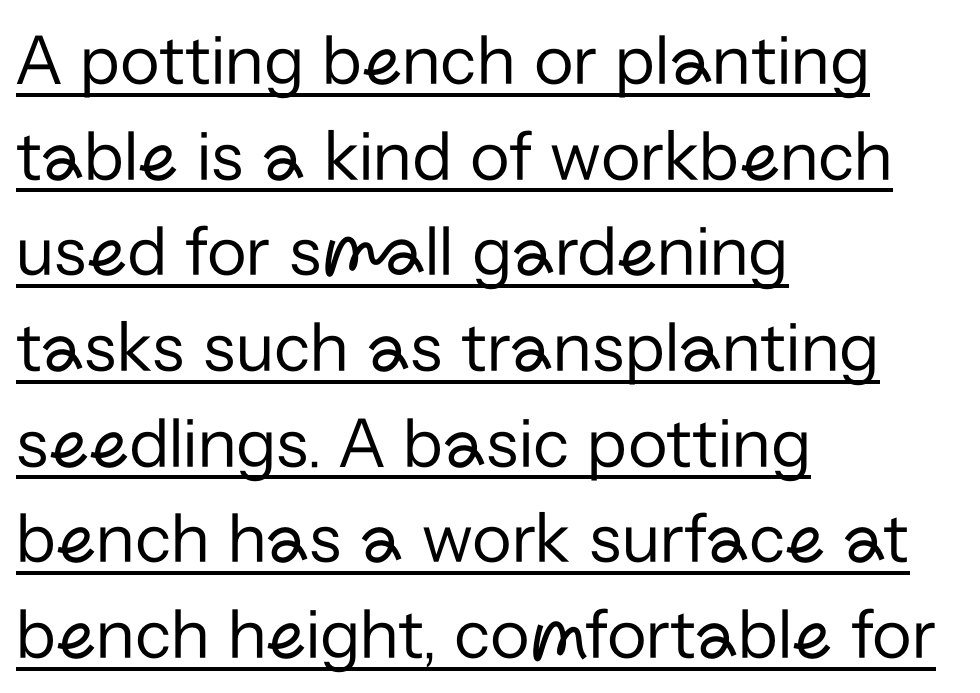
{"serif": "no", "italic": "no", "bold": "no", "weight": "regular", "width": "normal", "stroke_contrast": "low", "x_height": "medium", "monospaced": "no", "underline": "yes", "align": "left", "line_spacing": "normal", "line_spacing_ratio": 1.31, "letter_spacing": "normal", "letter_spacing_em": 0.0, "glyph_px": 73}
